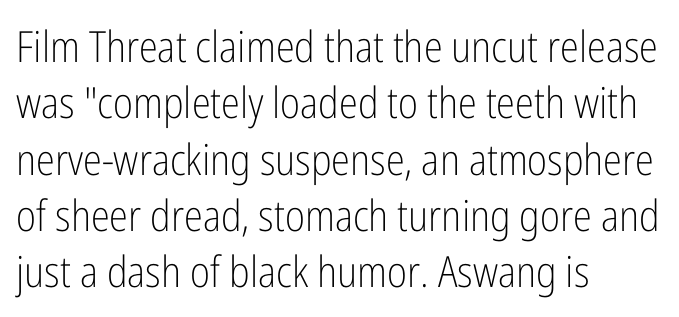
Q: Is the text bold? A: No.
Q: Is the text italic (slanted)? A: No, it is upright.
Q: Is the typeface a serif or a sans-serif typeface? A: Sans-serif.
Q: Is the text underlined? A: No.
Q: How is the paragraph aligned? A: Left-aligned.
Q: Is the spacing between letters normal or unusually wide? A: Normal.
Q: Is the spacing between lines tight, normal or loose? A: Normal.
Q: Width (condensed, normal, or wide)? A: Condensed.
Q: Stroke contrast? A: Low.
Q: x-height? A: Medium.
Q: Monospaced? A: No.
